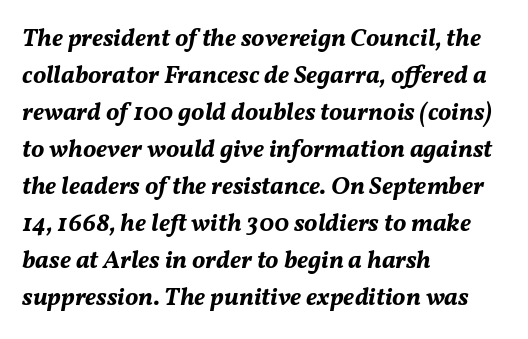
{"italic": "yes", "lean": "right", "slant_degrees": 11, "bold": "yes", "underline": "no", "align": "left", "line_spacing": "normal", "line_spacing_ratio": 1.48, "letter_spacing": "normal", "letter_spacing_em": 0.0, "glyph_px": 25}
